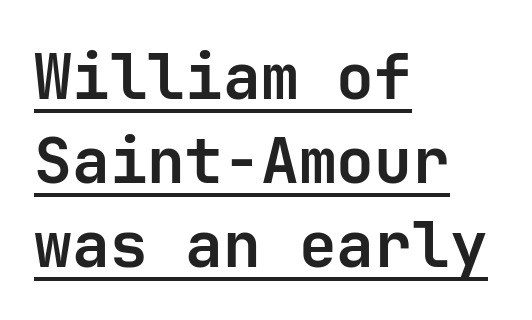
The image shows 63 px bold sans-serif type, upright, monospaced; set left-aligned, normal line spacing (1.33x), normal letter spacing, underlined; low stroke contrast and a medium x-height.
